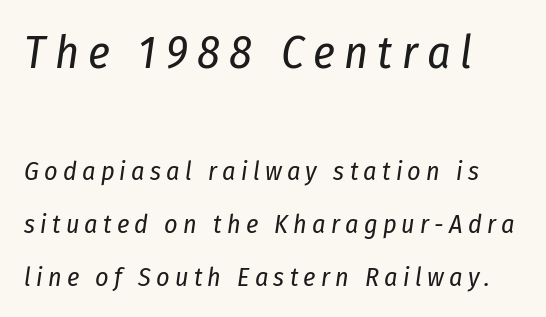
The image shows 46 px regular-weight, condensed type, italic (leaning right); set left-aligned, loose line spacing (2.04x), unusually wide letter spacing (+0.2 em), not underlined; the first (top) block is 1.77x larger; low stroke contrast and a medium x-height.
